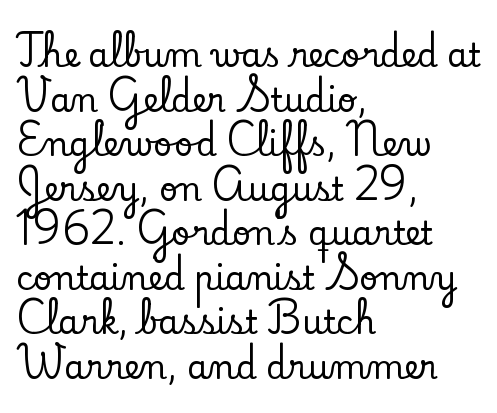
{"serif": "yes", "italic": "no", "width": "normal", "stroke_contrast": "low", "x_height": "small", "monospaced": "no", "underline": "no", "align": "left", "line_spacing": "normal", "line_spacing_ratio": 1.35, "letter_spacing": "normal", "letter_spacing_em": 0.0, "glyph_px": 33}
